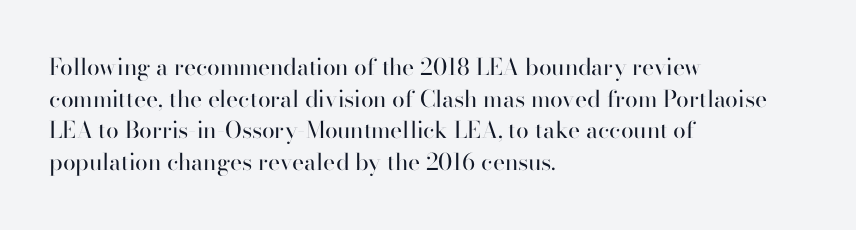
A roman cut, with each character standing at attention. Line spacing here is normal. The text block is weighted toward the left margin, trailing off unevenly rightward. Lines of text with bare space underneath. Nothing unusual about the tracking: characters are spaced as the font intends. A quiet, ordinary-to-light weight characterises the typeface.
